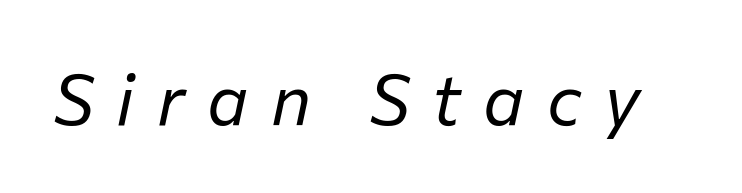
{"italic": "yes", "lean": "right", "slant_degrees": 12, "bold": "no", "weight": "regular", "width": "normal", "stroke_contrast": "low", "x_height": "medium", "monospaced": "no", "underline": "no", "letter_spacing": "wide", "letter_spacing_em": 0.32, "glyph_px": 70}
